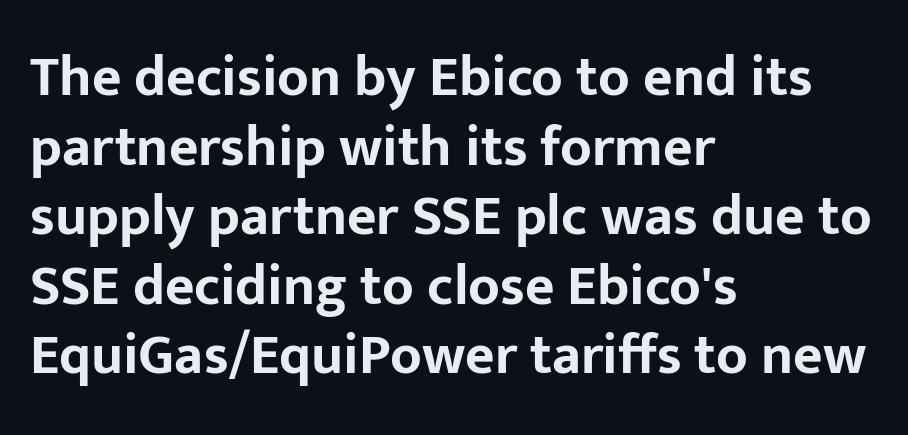
Q: Is the text bold? A: Yes.
Q: Is the text italic (slanted)? A: No, it is upright.
Q: Is the typeface a serif or a sans-serif typeface? A: Sans-serif.
Q: Is the text underlined? A: No.
Q: How is the paragraph aligned? A: Left-aligned.
Q: Is the spacing between letters normal or unusually wide? A: Normal.
Q: Width (condensed, normal, or wide)? A: Normal.
Q: Stroke contrast? A: Low.
Q: x-height? A: Medium.
Q: Monospaced? A: No.
